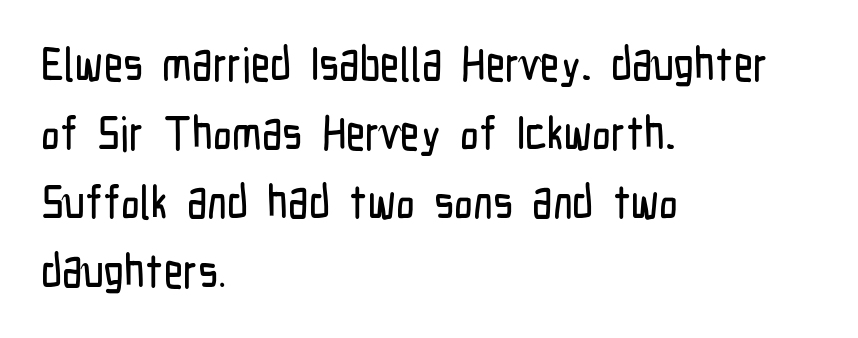
The type is set solid horizontally, with unmodified tracking. Decoration check: the copy has no underline. The space between consecutive lines is moderate. No feet cap the strokes, marking this as sans-serif type.
